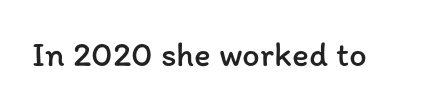
You can tell it's not italic because the verticals are truly vertical. Unbolded letterforms with no extra heft. Observe the ordinary spacing: letters are neighbours, not strangers. The words here are not underlined.
